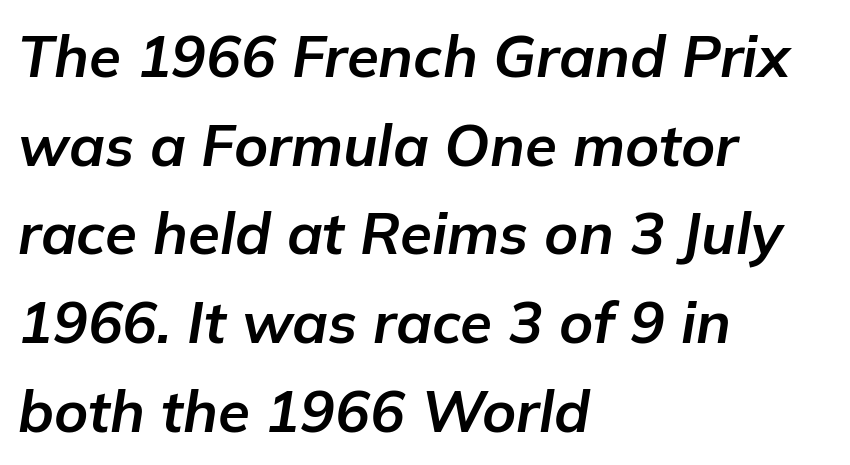
{"italic": "yes", "lean": "right", "slant_degrees": 9, "bold": "yes", "weight": "bold", "width": "normal", "stroke_contrast": "low", "x_height": "medium", "monospaced": "no", "underline": "no", "align": "left", "line_spacing": "normal", "line_spacing_ratio": 1.53, "letter_spacing": "normal", "letter_spacing_em": 0.0, "glyph_px": 58}
